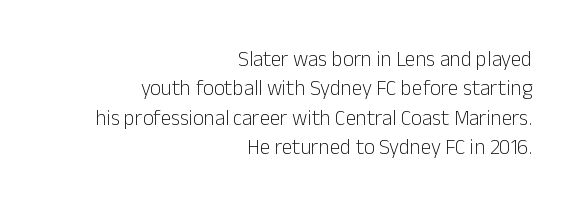
The image shows 21 px text type, upright; set right-aligned, normal line spacing (1.4x), normal letter spacing, not underlined.
